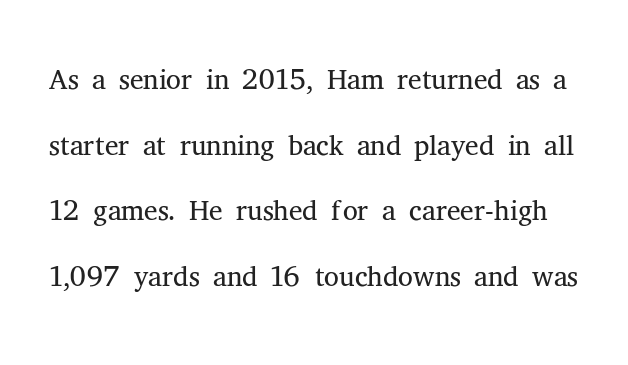
Q: Is the text bold? A: No.
Q: Is the text italic (slanted)? A: No, it is upright.
Q: Is the typeface a serif or a sans-serif typeface? A: Serif.
Q: Is the text underlined? A: No.
Q: Is the spacing between letters normal or unusually wide? A: Normal.
Q: Is the spacing between lines tight, normal or loose? A: Normal.
Q: Width (condensed, normal, or wide)? A: Normal.
Q: Stroke contrast? A: Medium.
Q: x-height? A: Medium.
Q: Monospaced? A: No.
